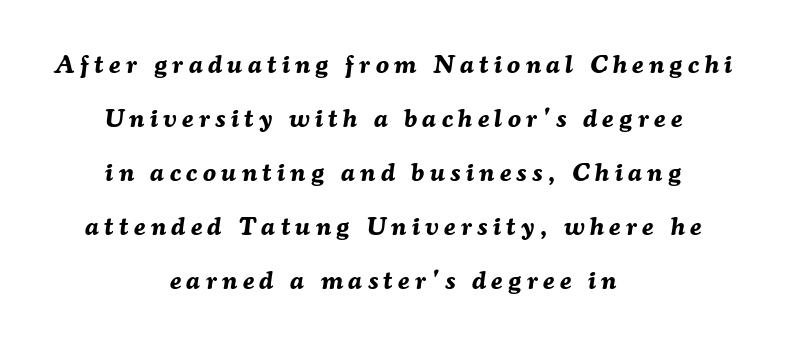
The image shows 26 px bold type, italic (leaning right); set centered, loose line spacing (2.08x), unusually wide letter spacing (+0.21 em), not underlined.
